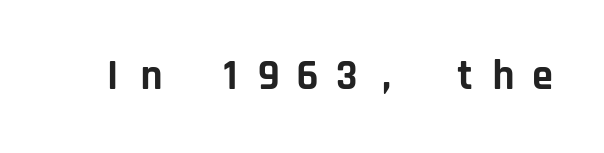
Q: Is the text bold? A: Yes.
Q: Is the text italic (slanted)? A: No, it is upright.
Q: Is the typeface a serif or a sans-serif typeface? A: Sans-serif.
Q: Is the text underlined? A: No.
Q: Is the spacing between letters normal or unusually wide? A: Unusually wide.
Q: Width (condensed, normal, or wide)? A: Normal.
Q: Stroke contrast? A: Low.
Q: x-height? A: Large.
Q: Monospaced? A: Yes.
